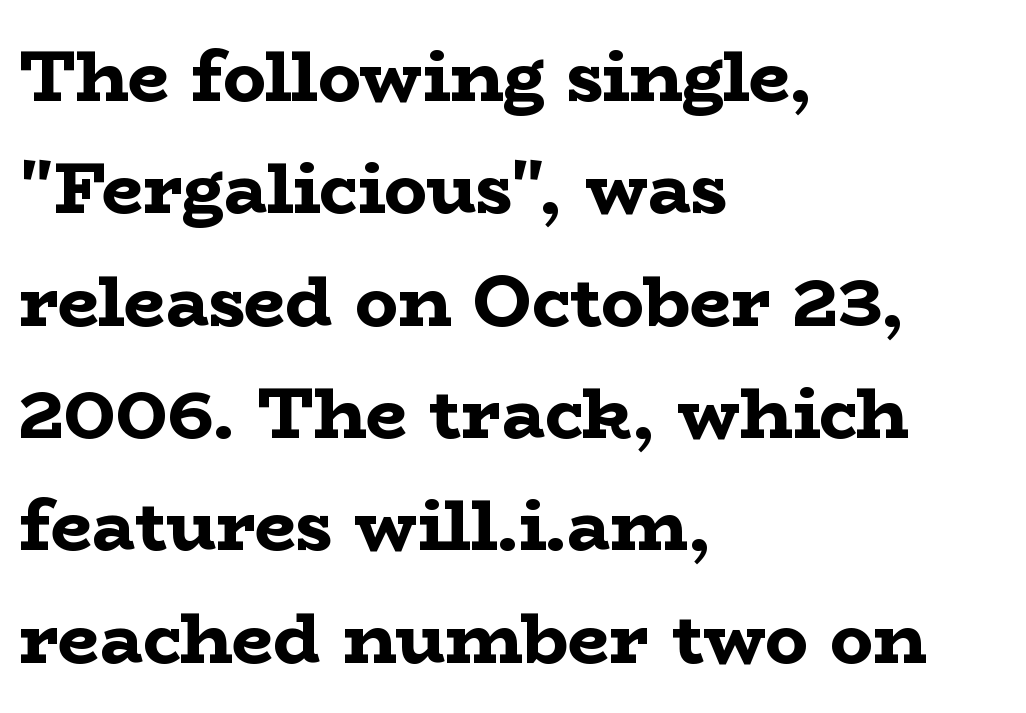
{"serif": "yes", "italic": "no", "bold": "yes", "weight": "bold", "width": "wide", "stroke_contrast": "low", "x_height": "medium", "monospaced": "no", "underline": "no", "align": "left", "line_spacing": "normal", "line_spacing_ratio": 1.56, "letter_spacing": "normal", "letter_spacing_em": 0.0, "glyph_px": 72}
